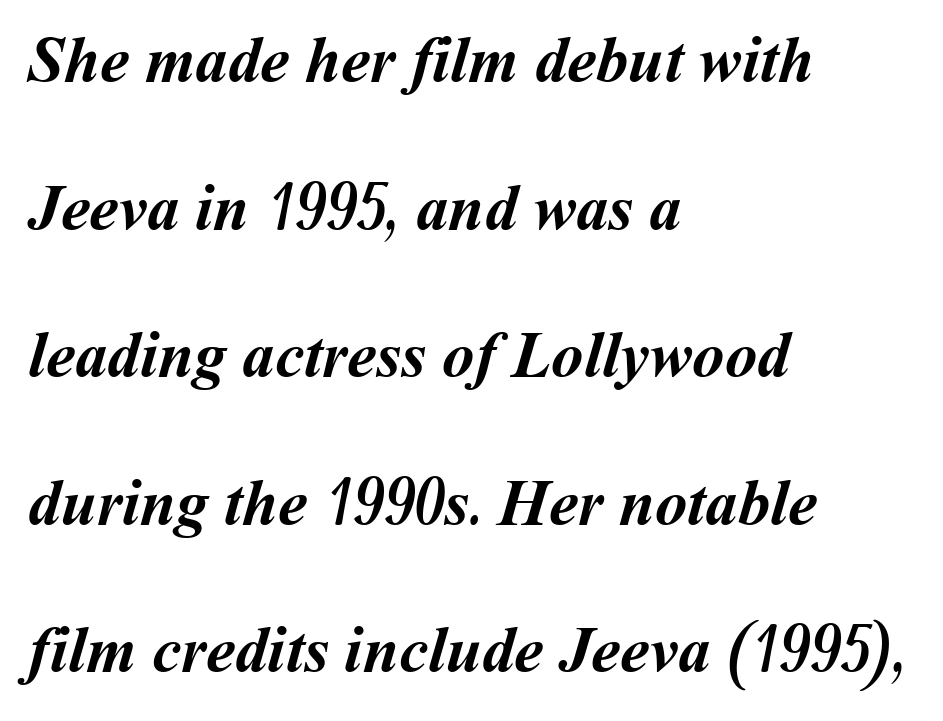
{"bold": "yes", "weight": "semibold", "width": "normal", "stroke_contrast": "medium", "x_height": "medium", "monospaced": "no", "underline": "no", "align": "left", "line_spacing": "loose", "line_spacing_ratio": 2.27, "letter_spacing": "normal", "letter_spacing_em": 0.0, "glyph_px": 65}
